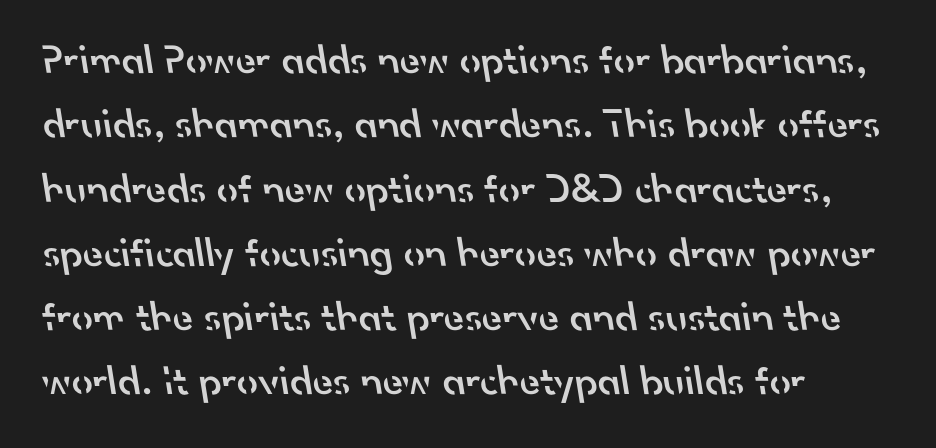
Observe the absence of serifs on each vertical stroke in this sample. Decoration check: the copy has no underline. Looks like regular typesetting: each glyph gets only the width it needs. A typesetter would call this zero additional tracking.
